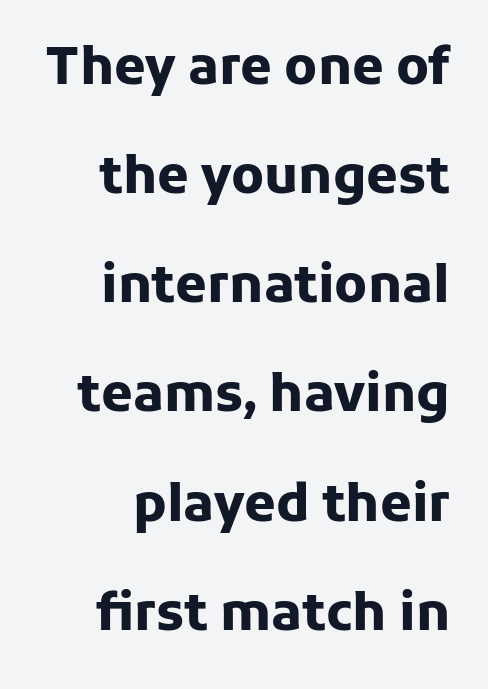
Q: Is the text bold? A: Yes.
Q: Is the text italic (slanted)? A: No, it is upright.
Q: Is the typeface a serif or a sans-serif typeface? A: Sans-serif.
Q: Is the text underlined? A: No.
Q: How is the paragraph aligned? A: Right-aligned.
Q: Is the spacing between letters normal or unusually wide? A: Normal.
Q: Is the spacing between lines tight, normal or loose? A: Loose.
Q: Width (condensed, normal, or wide)? A: Normal.
Q: Stroke contrast? A: Low.
Q: x-height? A: Medium.
Q: Monospaced? A: No.
